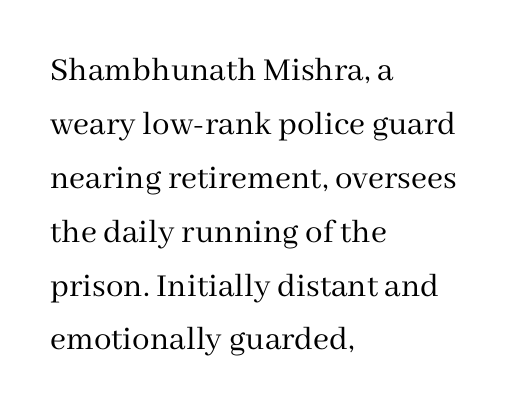
Q: Is the text bold? A: No.
Q: Is the text italic (slanted)? A: No, it is upright.
Q: Is the typeface a serif or a sans-serif typeface? A: Serif.
Q: Is the text underlined? A: No.
Q: How is the paragraph aligned? A: Left-aligned.
Q: Is the spacing between letters normal or unusually wide? A: Normal.
Q: Is the spacing between lines tight, normal or loose? A: Normal.
Q: Width (condensed, normal, or wide)? A: Normal.
Q: Stroke contrast? A: Medium.
Q: x-height? A: Medium.
Q: Monospaced? A: No.
